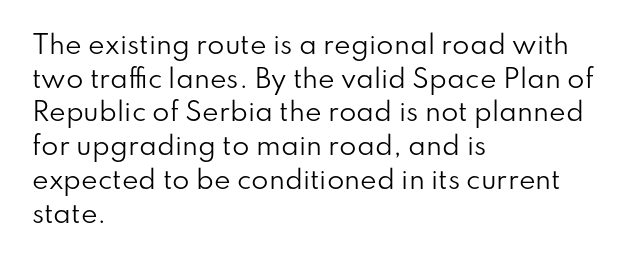
{"italic": "no", "bold": "no", "underline": "no", "align": "left", "line_spacing": "normal", "line_spacing_ratio": 1.35, "letter_spacing": "normal", "letter_spacing_em": 0.0, "glyph_px": 25}
